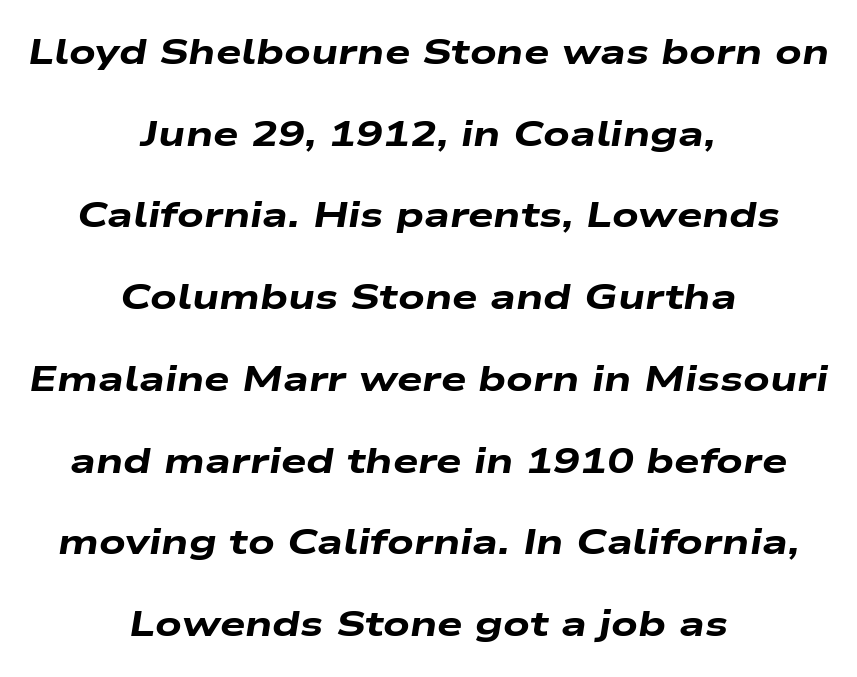
Q: Is the text bold? A: Yes.
Q: Is the text italic (slanted)? A: Yes, it leans right by about 9 degrees.
Q: Is the text underlined? A: No.
Q: How is the paragraph aligned? A: Centered.
Q: Is the spacing between letters normal or unusually wide? A: Normal.
Q: Is the spacing between lines tight, normal or loose? A: Loose.
Q: Width (condensed, normal, or wide)? A: Wide.
Q: Stroke contrast? A: Low.
Q: x-height? A: Medium.
Q: Monospaced? A: No.
